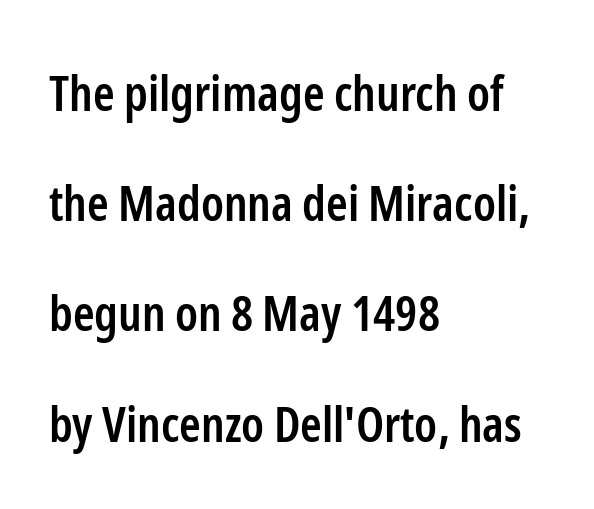
If you drew a ruler down the left edge, every line would touch it. The sample has been set in demibold, a notch under bold. In terms of letterspacing, this is plain default setting. Character widths vary here, with narrow letters taking less room than wide ones. Compared with typical paragraphs, the rows here are farther apart.
